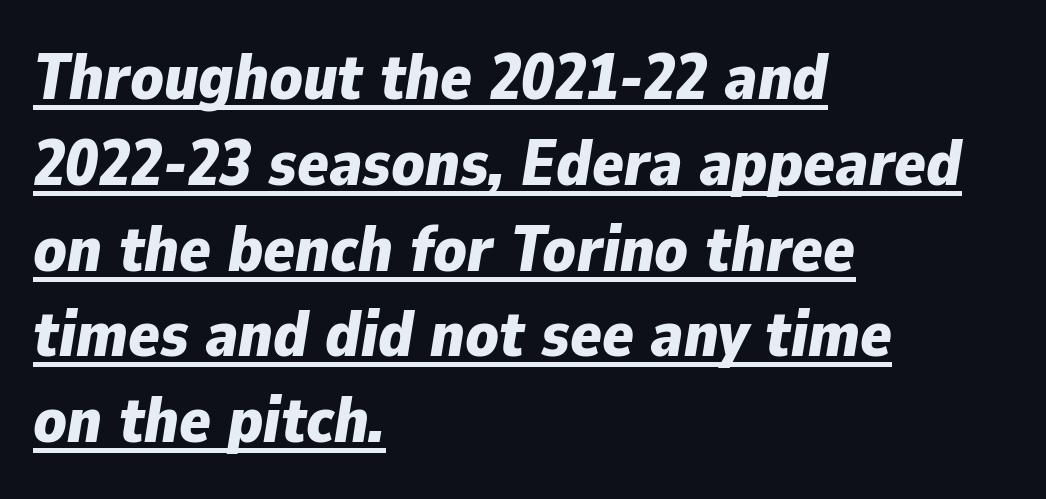
Q: Is the text bold? A: Yes.
Q: Is the text italic (slanted)? A: Yes, it leans right by about 9 degrees.
Q: Is the text underlined? A: Yes.
Q: How is the paragraph aligned? A: Left-aligned.
Q: Is the spacing between letters normal or unusually wide? A: Normal.
Q: Is the spacing between lines tight, normal or loose? A: Normal.
Q: Width (condensed, normal, or wide)? A: Normal.
Q: Stroke contrast? A: Low.
Q: x-height? A: Medium.
Q: Monospaced? A: No.
